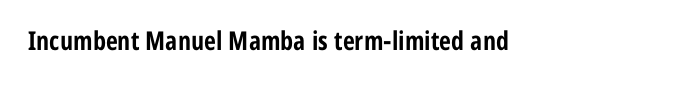
Only glyphs here, with clear space below each row. Rendered with straight, roman letterforms. The glyphs have the mass of a bold cut. Observe the ordinary spacing: letters are neighbours, not strangers.
